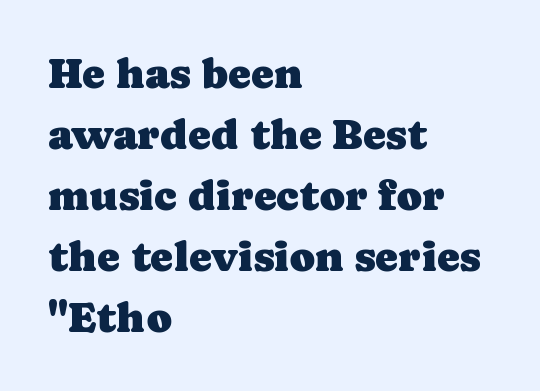
The image shows 43 px serif type, upright; set left-aligned, normal line spacing (1.42x), normal letter spacing, not underlined; low stroke contrast and a medium x-height.
